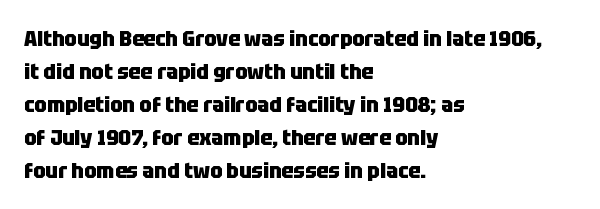
{"italic": "no", "bold": "yes", "underline": "no", "align": "left", "line_spacing": "normal", "line_spacing_ratio": 1.5, "letter_spacing": "normal", "letter_spacing_em": 0.0, "glyph_px": 22}
